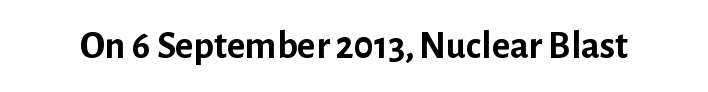
Q: Is the text bold? A: Yes.
Q: Is the text italic (slanted)? A: No, it is upright.
Q: Is the typeface a serif or a sans-serif typeface? A: Sans-serif.
Q: Is the text underlined? A: No.
Q: Is the spacing between letters normal or unusually wide? A: Normal.
Q: Width (condensed, normal, or wide)? A: Normal.
Q: Stroke contrast? A: Low.
Q: x-height? A: Medium.
Q: Monospaced? A: No.
